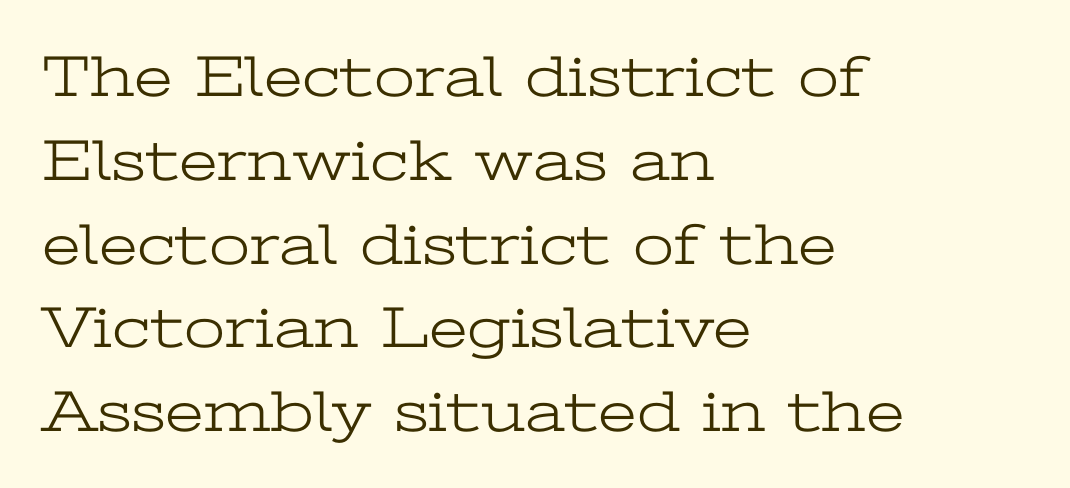
No letter is thick-stroked: the sample isn't bold. The glyphs in this specimen are seriffed. In CSS terms this would be text-align: left. Honestly, the row spacing looks completely unremarkable. Proportional: the letters do not fall into vertical columns.
